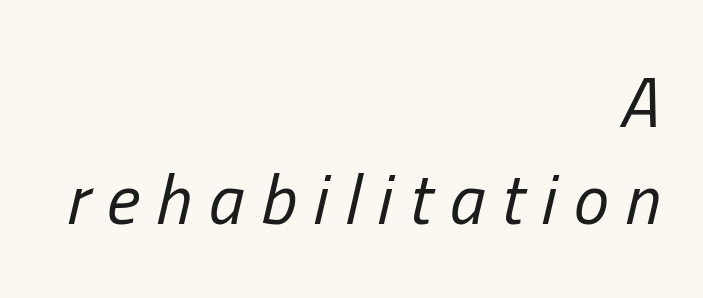
Q: Is the text bold? A: No.
Q: Is the text italic (slanted)? A: Yes, it leans right by about 13 degrees.
Q: Is the text underlined? A: No.
Q: How is the paragraph aligned? A: Right-aligned.
Q: Is the spacing between letters normal or unusually wide? A: Unusually wide.
Q: Is the spacing between lines tight, normal or loose? A: Normal.
Q: Width (condensed, normal, or wide)? A: Condensed.
Q: Stroke contrast? A: Low.
Q: x-height? A: Medium.
Q: Monospaced? A: No.
